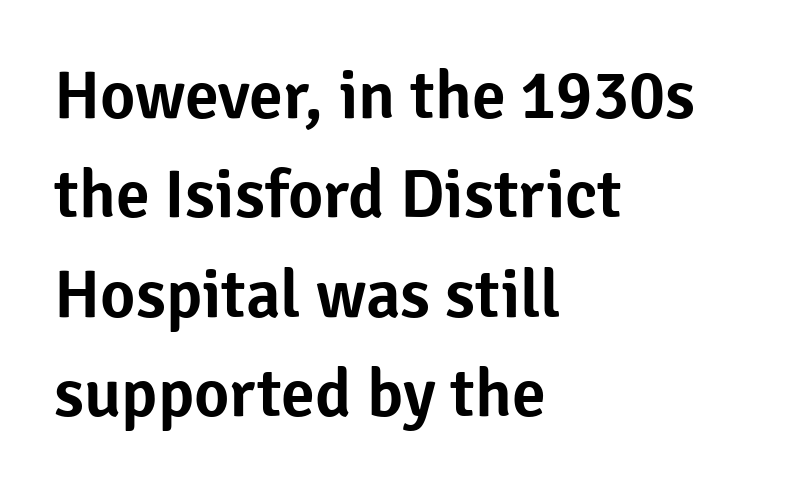
{"serif": "no", "italic": "no", "width": "normal", "stroke_contrast": "low", "x_height": "medium", "monospaced": "no", "underline": "no", "align": "left", "line_spacing": "normal", "line_spacing_ratio": 1.46, "letter_spacing": "normal", "letter_spacing_em": 0.0, "glyph_px": 68}
